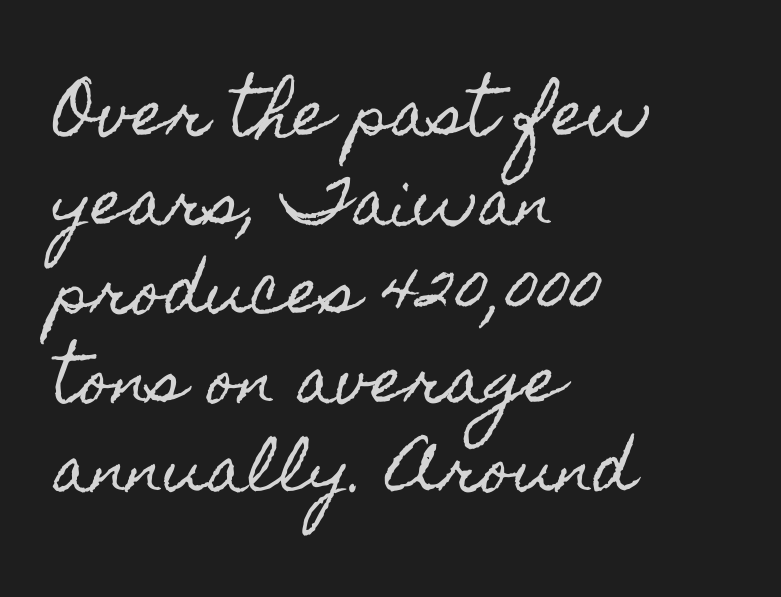
A typesetter would call this zero additional tracking. The rendering uses natural spacing where letterforms have individual widths. Is there much room between lines? A standard amount, neither cramped nor airy.
